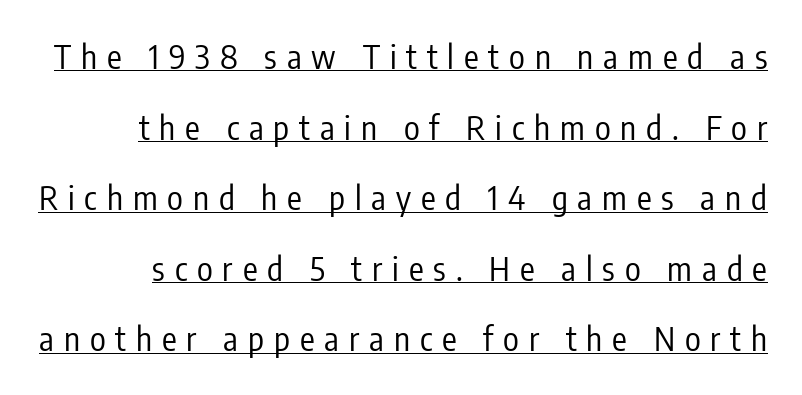
{"serif": "no", "italic": "no", "bold": "no", "weight": "regular", "width": "condensed", "stroke_contrast": "low", "x_height": "medium", "monospaced": "no", "underline": "yes", "line_spacing": "loose", "line_spacing_ratio": 2.14, "letter_spacing": "wide", "letter_spacing_em": 0.3, "glyph_px": 33}
